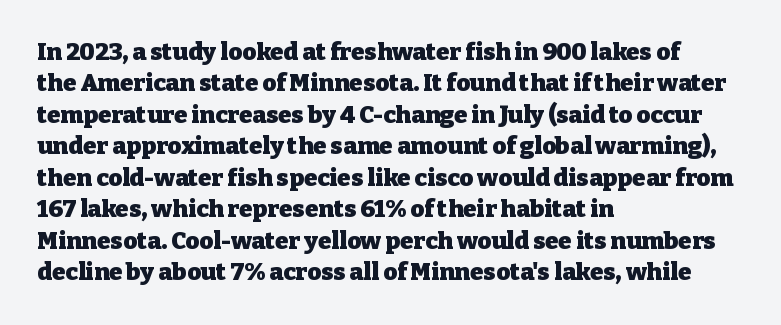
{"italic": "no", "bold": "yes", "underline": "no", "align": "left", "line_spacing": "normal", "line_spacing_ratio": 1.31, "letter_spacing": "normal", "letter_spacing_em": 0.0, "glyph_px": 24}
